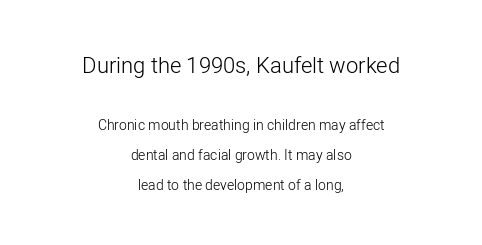
Q: Is the text bold? A: No.
Q: Is the text italic (slanted)? A: No, it is upright.
Q: Is the text underlined? A: No.
Q: How is the paragraph aligned? A: Centered.
Q: Is the spacing between letters normal or unusually wide? A: Normal.
Q: Is the spacing between lines tight, normal or loose? A: Loose.
Q: Which block of text is set in a larger size, the first (top) or the second (bottom)? A: The first (top) one.
